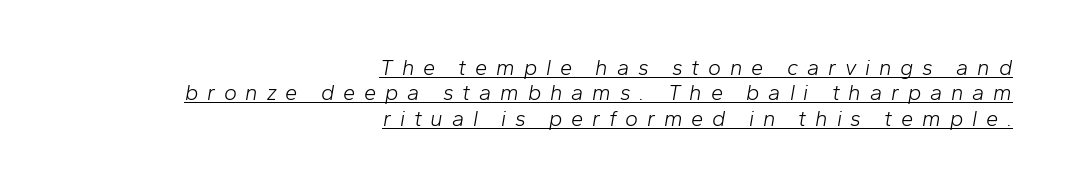
No chunkiness to these letters — they're not bold. Someone cranked the tracking dial way up on this one. Right-aligned paragraph, ragged on the left. This is underlined copy, the kind a proofreader might mark for attention. This is oblique type, the kind used for emphasis or titles.
